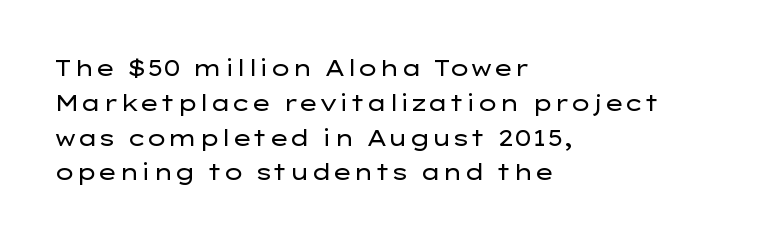
All the whitespace from short lines collects on the right. No extra tracking has been applied to these lines. Characters remain perfectly vertical along every line. The space beneath each line is pristine and unruled. Vertical stems look standard width or narrower in stroke.
